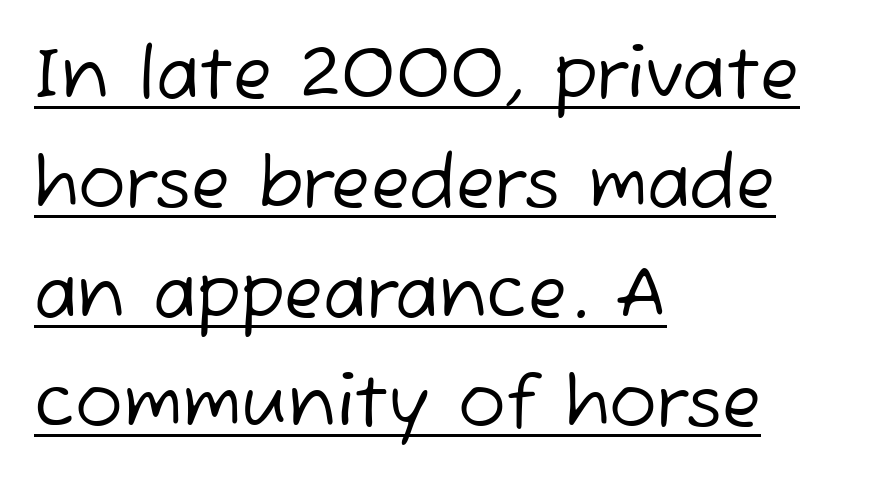
{"serif": "no", "bold": "no", "weight": "regular", "width": "normal", "stroke_contrast": "low", "x_height": "medium", "monospaced": "no", "underline": "yes", "align": "left", "line_spacing": "normal", "line_spacing_ratio": 1.54, "letter_spacing": "normal", "letter_spacing_em": 0.0, "glyph_px": 71}
